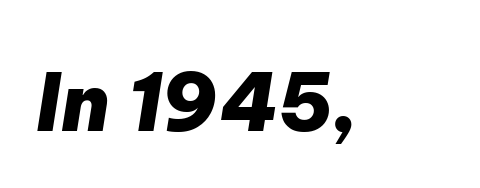
A bare baseline throughout the passage. Glyph-to-glyph distance matches everyday printed text. Rendered with sloped, italic letterforms. This is heavy type, rendered in bold. Proportional: the letters do not fall into vertical columns.
